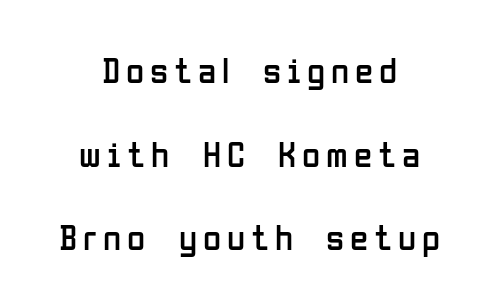
{"serif": "no", "italic": "no", "bold": "no", "weight": "regular", "width": "condensed", "stroke_contrast": "low", "x_height": "medium", "monospaced": "no", "underline": "no", "align": "center", "line_spacing": "loose", "line_spacing_ratio": 2.26, "glyph_px": 37}
